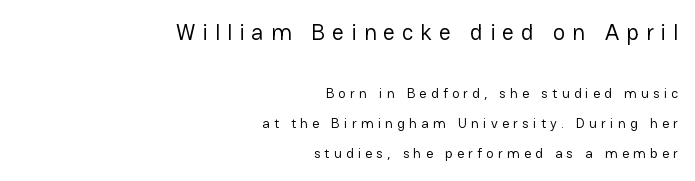
Q: Is the text bold? A: No.
Q: Is the text italic (slanted)? A: No, it is upright.
Q: Is the text underlined? A: No.
Q: How is the paragraph aligned? A: Right-aligned.
Q: Is the spacing between letters normal or unusually wide? A: Unusually wide.
Q: Is the spacing between lines tight, normal or loose? A: Loose.
Q: Which block of text is set in a larger size, the first (top) or the second (bottom)? A: The first (top) one.
